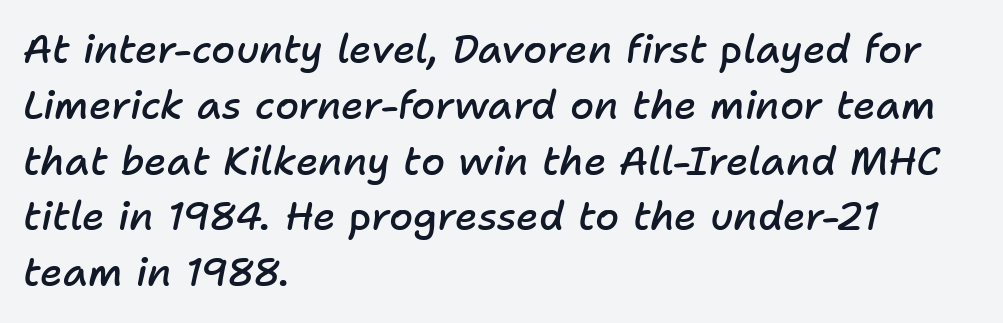
{"italic": "yes", "lean": "right", "slant_degrees": 11, "bold": "semi", "weight": "semibold", "width": "normal", "stroke_contrast": "low", "x_height": "medium", "monospaced": "no", "underline": "no", "align": "left", "line_spacing": "normal", "line_spacing_ratio": 1.43, "letter_spacing": "normal", "letter_spacing_em": 0.0, "glyph_px": 39}
